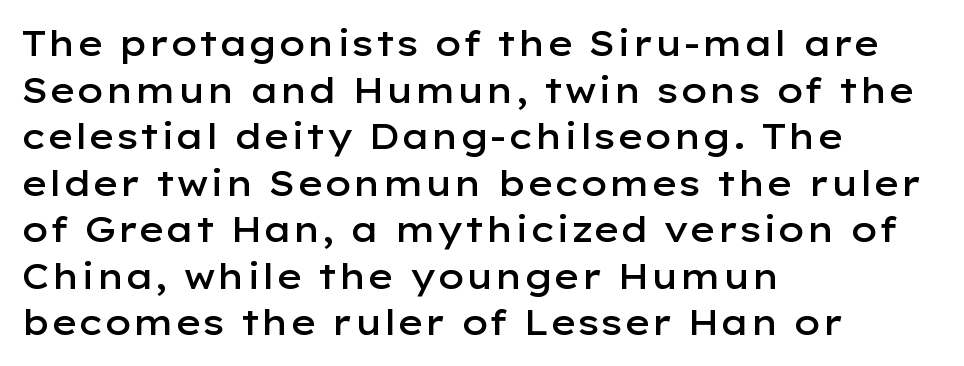
{"serif": "no", "italic": "no", "bold": "semi", "weight": "semibold", "width": "wide", "stroke_contrast": "low", "x_height": "medium", "monospaced": "no", "underline": "no", "align": "left", "line_spacing": "normal", "line_spacing_ratio": 1.33, "letter_spacing": "normal", "letter_spacing_em": 0.0, "glyph_px": 35}
